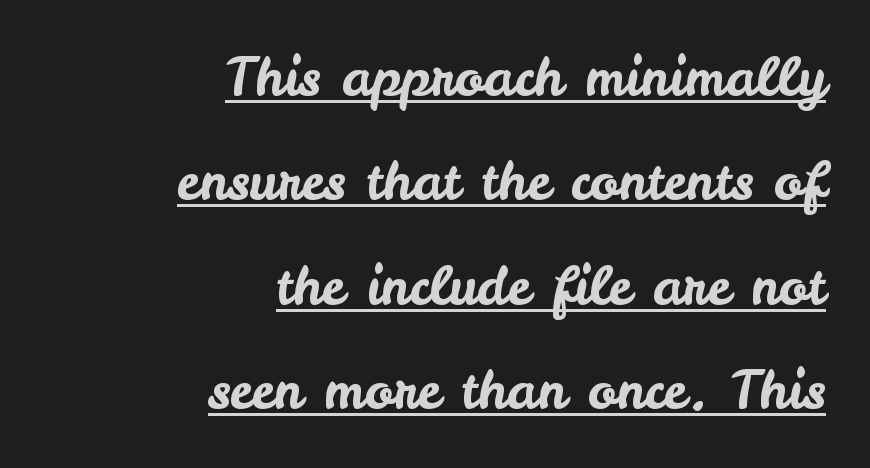
Underlined type. The rendering uses natural spacing where letterforms have individual widths. Look at the bottom of the vertical strokes: they stop flat, with no serifs. Horizontal bands of white between lines are thick stripes. Compared with a flush-left layout, this one pins lines to the opposite, right side.
